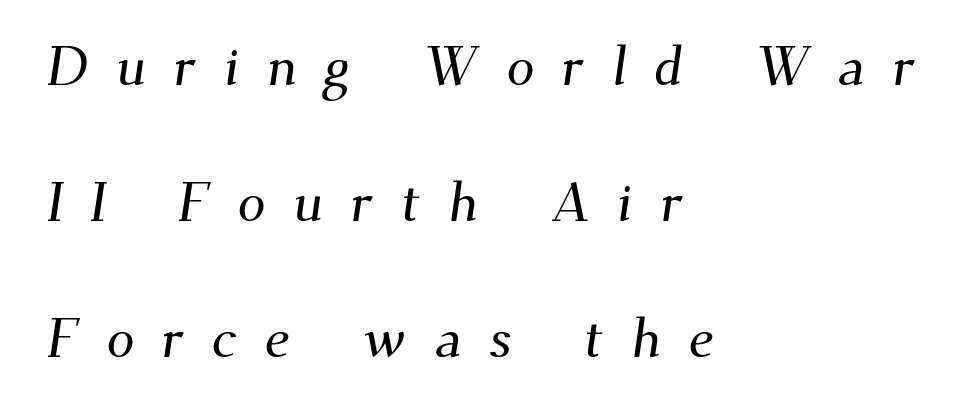
The image shows 56 px serif type; set left-aligned, loose line spacing (2.43x), unusually wide letter spacing (+0.49 em), not underlined; medium stroke contrast and a small x-height.
